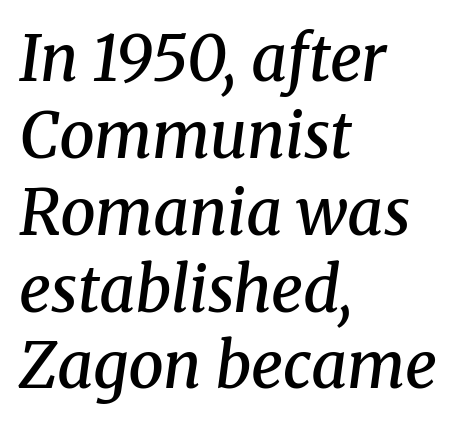
The image shows 63 px semibold serif type, italic (leaning right); set left-aligned, line spacing 1.22x, normal letter spacing, not underlined; medium stroke contrast and a medium x-height.
